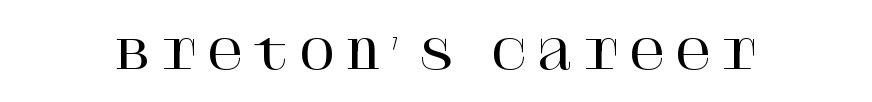
{"serif": "yes", "italic": "no", "width": "normal", "stroke_contrast": "high", "x_height": "large", "underline": "no", "letter_spacing": "wide", "letter_spacing_em": 0.22, "glyph_px": 40}
